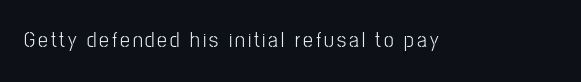
The specimen reads as upright at a glance. The face looks like a standard text weight, possibly lighter. Nobody drew a line under any word here.
